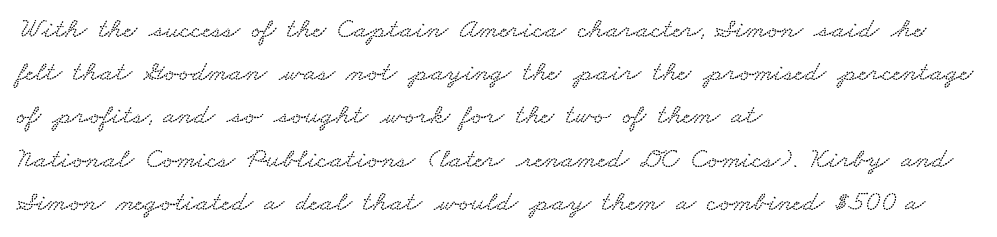
Q: Is the text underlined? A: No.
Q: How is the paragraph aligned? A: Left-aligned.
Q: Is the spacing between letters normal or unusually wide? A: Normal.
Q: Is the spacing between lines tight, normal or loose? A: Normal.
Q: Width (condensed, normal, or wide)? A: Wide.
Q: Stroke contrast? A: Low.
Q: x-height? A: Small.
Q: Monospaced? A: No.
